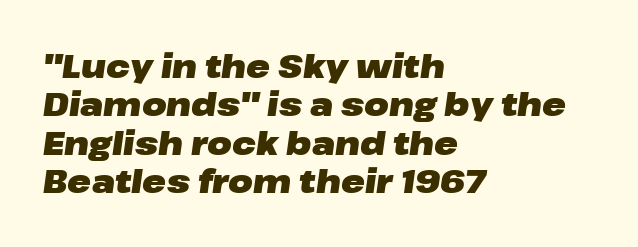
The image shows 32 px heavy, wide type, italic (leaning right); set left-aligned, line spacing 1.2x, normal letter spacing, not underlined; low stroke contrast and a medium x-height.
